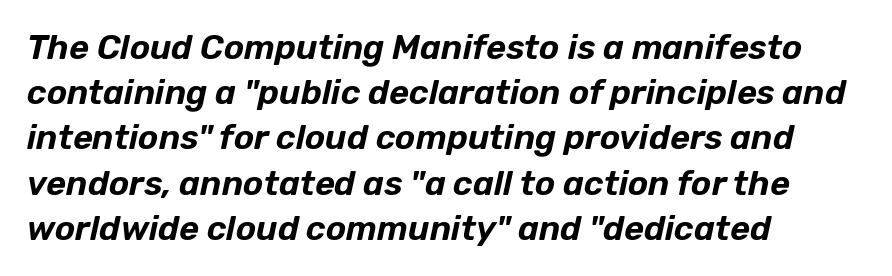
The image shows 34 px text type, italic (leaning right); set left-aligned, normal line spacing (1.33x), normal letter spacing, not underlined; low stroke contrast and a medium x-height.
